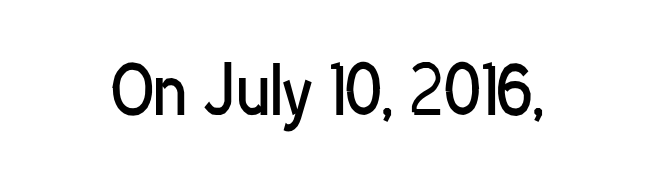
Q: Is the text bold? A: No.
Q: Is the text italic (slanted)? A: No, it is upright.
Q: Is the typeface a serif or a sans-serif typeface? A: Sans-serif.
Q: Is the text underlined? A: No.
Q: Is the spacing between letters normal or unusually wide? A: Normal.
Q: Width (condensed, normal, or wide)? A: Condensed.
Q: Stroke contrast? A: Low.
Q: x-height? A: Medium.
Q: Monospaced? A: No.
